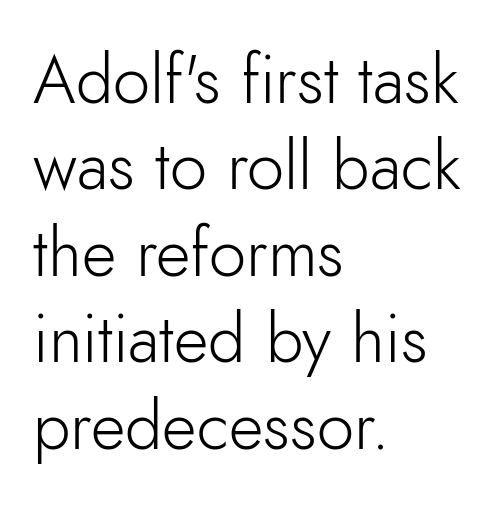
{"serif": "no", "italic": "no", "bold": "no", "weight": "light", "width": "normal", "stroke_contrast": "low", "x_height": "small", "monospaced": "no", "underline": "no", "align": "left", "line_spacing": "normal", "line_spacing_ratio": 1.29, "letter_spacing": "normal", "letter_spacing_em": 0.0, "glyph_px": 67}
